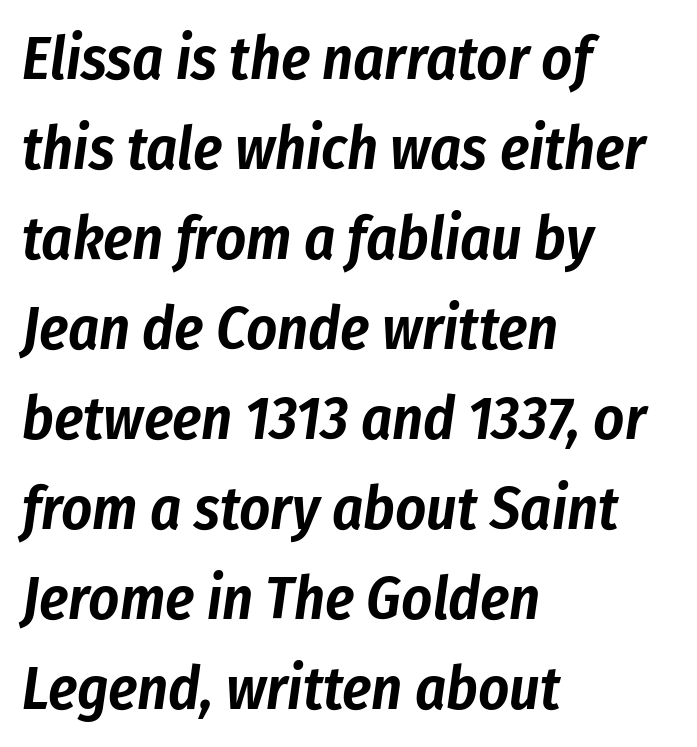
{"italic": "yes", "lean": "right", "slant_degrees": 8, "width": "condensed", "stroke_contrast": "low", "x_height": "medium", "monospaced": "no", "underline": "no", "align": "left", "line_spacing": "normal", "line_spacing_ratio": 1.5, "letter_spacing": "normal", "letter_spacing_em": 0.0, "glyph_px": 60}
